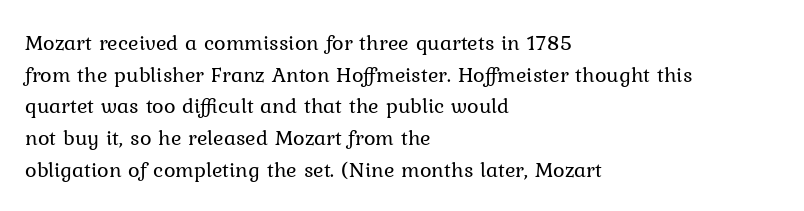
The image shows 22 px text type, upright; set left-aligned, normal line spacing (1.44x), normal letter spacing, not underlined.
